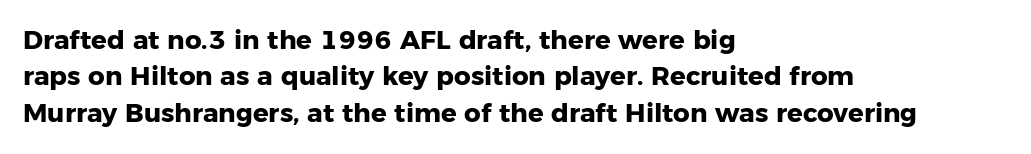
The image shows 26 px bold type, upright; set left-aligned, normal line spacing (1.4x), normal letter spacing, not underlined.
